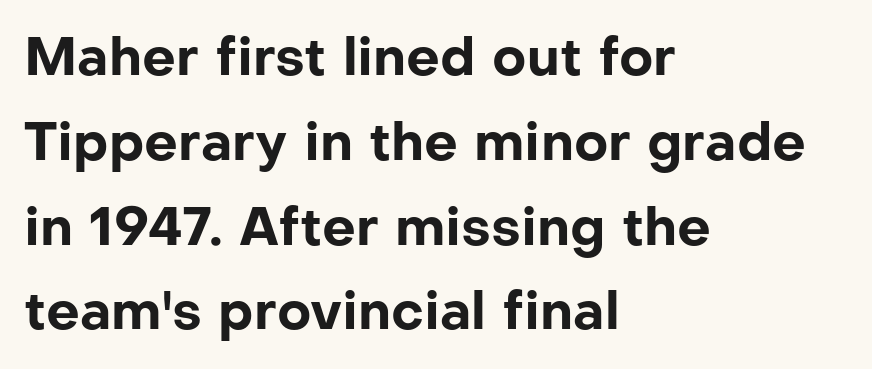
Q: Is the text bold? A: Yes.
Q: Is the text italic (slanted)? A: No, it is upright.
Q: Is the typeface a serif or a sans-serif typeface? A: Sans-serif.
Q: Is the text underlined? A: No.
Q: How is the paragraph aligned? A: Left-aligned.
Q: Is the spacing between letters normal or unusually wide? A: Normal.
Q: Is the spacing between lines tight, normal or loose? A: Normal.
Q: Width (condensed, normal, or wide)? A: Normal.
Q: Stroke contrast? A: Low.
Q: x-height? A: Medium.
Q: Monospaced? A: No.
